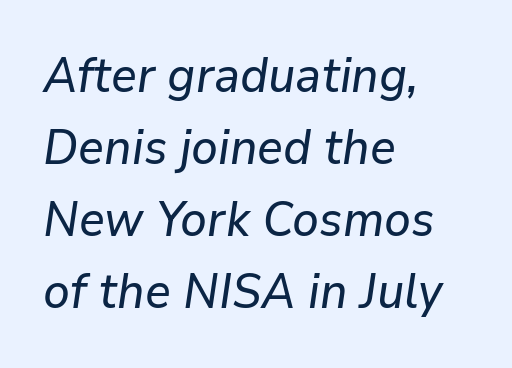
Q: Is the text italic (slanted)? A: Yes, it leans right by about 9 degrees.
Q: Is the text underlined? A: No.
Q: How is the paragraph aligned? A: Left-aligned.
Q: Is the spacing between letters normal or unusually wide? A: Normal.
Q: Is the spacing between lines tight, normal or loose? A: Normal.
Q: Width (condensed, normal, or wide)? A: Normal.
Q: Stroke contrast? A: Low.
Q: x-height? A: Medium.
Q: Monospaced? A: No.
